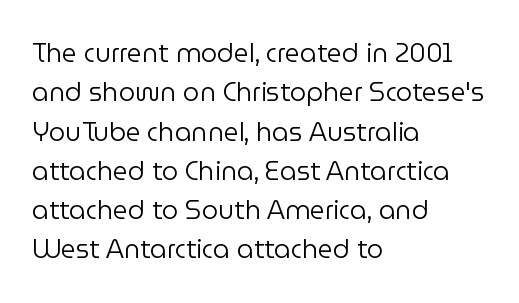
Q: Is the text bold? A: No.
Q: Is the text italic (slanted)? A: No, it is upright.
Q: Is the text underlined? A: No.
Q: How is the paragraph aligned? A: Left-aligned.
Q: Is the spacing between letters normal or unusually wide? A: Normal.
Q: Is the spacing between lines tight, normal or loose? A: Normal.
